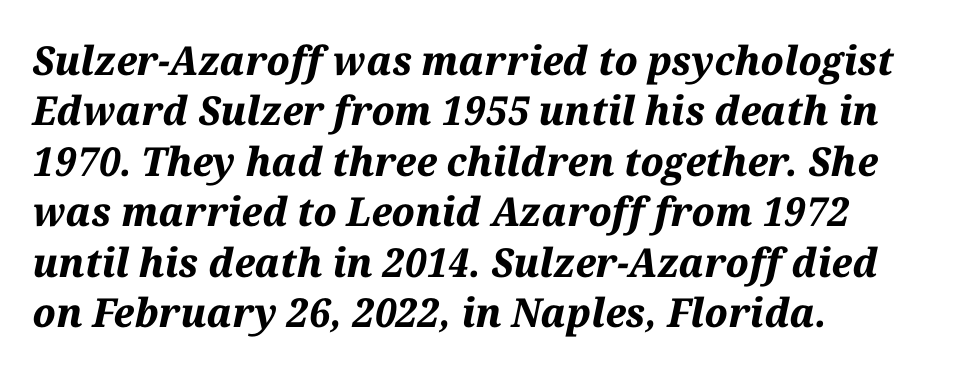
{"italic": "yes", "lean": "right", "slant_degrees": 12, "bold": "yes", "weight": "bold", "width": "normal", "stroke_contrast": "medium", "x_height": "medium", "monospaced": "no", "underline": "no", "align": "left", "line_spacing": "normal", "line_spacing_ratio": 1.26, "letter_spacing": "normal", "letter_spacing_em": 0.0, "glyph_px": 40}
